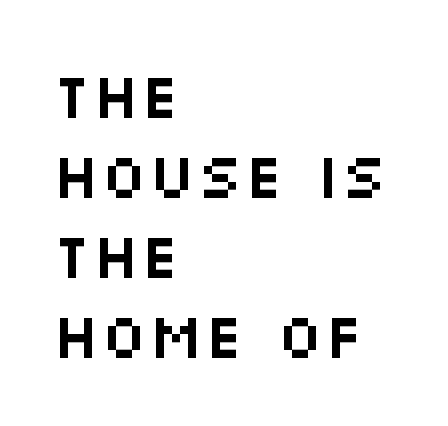
The image shows 64 px wide sans-serif type, upright; set left-aligned, normal line spacing (1.25x), normal letter spacing, not underlined; medium stroke contrast and a large x-height.
